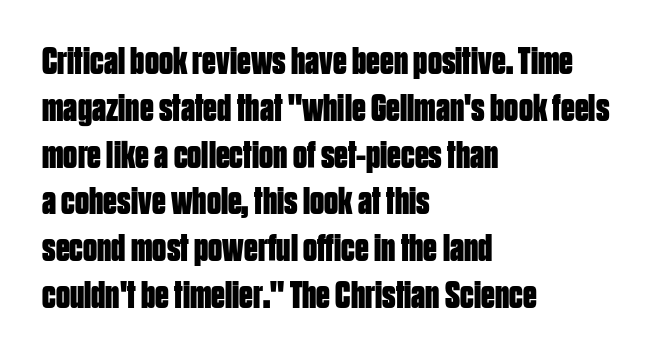
Q: Is the text bold? A: Yes.
Q: Is the text italic (slanted)? A: No, it is upright.
Q: Is the typeface a serif or a sans-serif typeface? A: Sans-serif.
Q: Is the text underlined? A: No.
Q: How is the paragraph aligned? A: Left-aligned.
Q: Is the spacing between letters normal or unusually wide? A: Normal.
Q: Width (condensed, normal, or wide)? A: Condensed.
Q: Stroke contrast? A: Low.
Q: x-height? A: Large.
Q: Monospaced? A: No.
